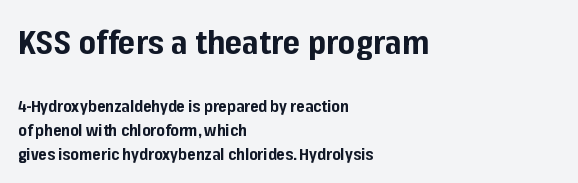
Q: Is the text bold? A: Yes.
Q: Is the text italic (slanted)? A: No, it is upright.
Q: Is the typeface a serif or a sans-serif typeface? A: Sans-serif.
Q: Is the text underlined? A: No.
Q: How is the paragraph aligned? A: Left-aligned.
Q: Is the spacing between letters normal or unusually wide? A: Normal.
Q: Is the spacing between lines tight, normal or loose? A: Normal.
Q: Which block of text is set in a larger size, the first (top) or the second (bottom)? A: The first (top) one.
Q: Width (condensed, normal, or wide)? A: Normal.
Q: Stroke contrast? A: Low.
Q: x-height? A: Medium.
Q: Monospaced? A: No.
